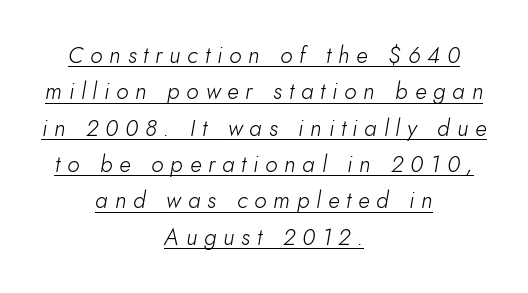
Is there much room between lines? A standard amount, neither cramped nor airy. The rendering applies a slant to the glyphs. Is there an underline? Yes — a line sits under the letters. Alignment: centered. Is the type heavy? It reads as light-to-regular instead.
